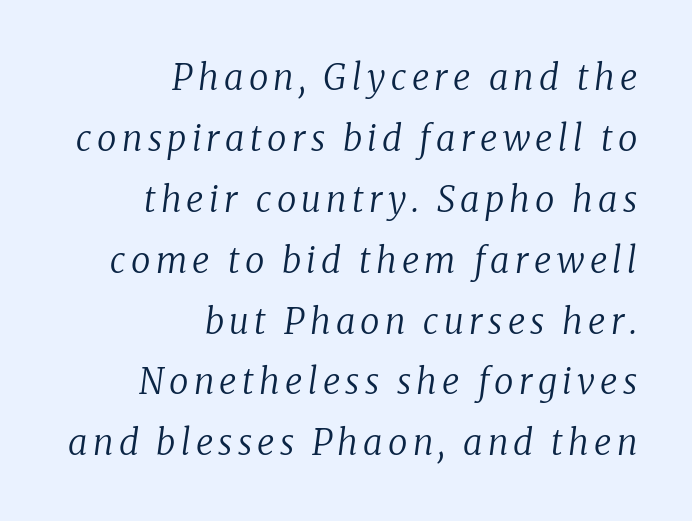
{"serif": "yes", "italic": "yes", "lean": "right", "slant_degrees": 8, "bold": "no", "weight": "regular", "width": "normal", "stroke_contrast": "low", "x_height": "medium", "monospaced": "no", "underline": "no", "align": "right", "line_spacing_ratio": 1.74, "glyph_px": 35}
